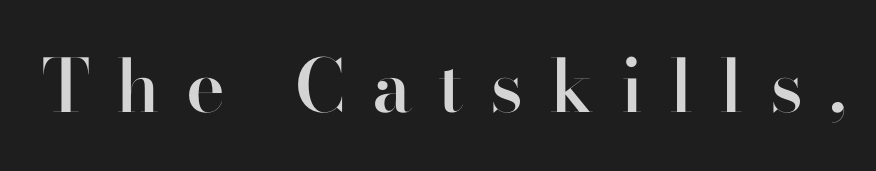
Q: Is the text bold? A: Semi-bold.
Q: Is the text italic (slanted)? A: No, it is upright.
Q: Is the typeface a serif or a sans-serif typeface? A: Sans-serif.
Q: Is the text underlined? A: No.
Q: Is the spacing between letters normal or unusually wide? A: Unusually wide.
Q: Width (condensed, normal, or wide)? A: Normal.
Q: Stroke contrast? A: High.
Q: x-height? A: Small.
Q: Monospaced? A: No.
